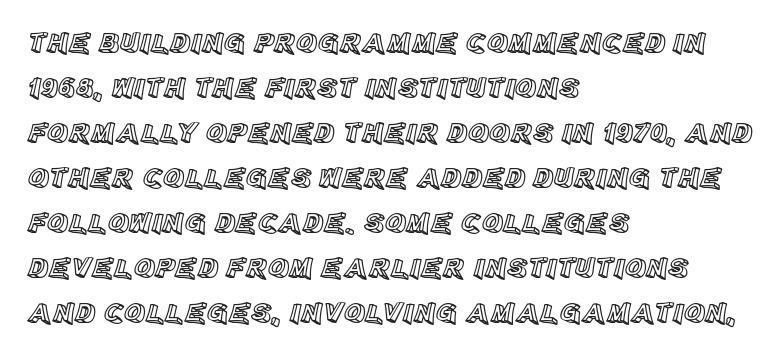
Q: Is the text italic (slanted)? A: Yes.
Q: Is the text underlined? A: No.
Q: How is the paragraph aligned? A: Left-aligned.
Q: Is the spacing between letters normal or unusually wide? A: Normal.
Q: Is the spacing between lines tight, normal or loose? A: Normal.
Q: Width (condensed, normal, or wide)? A: Normal.
Q: x-height? A: Large.
Q: Monospaced? A: No.
